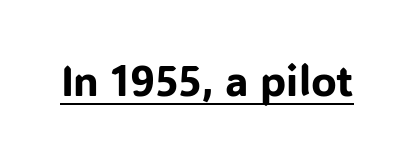
Decoration check: the copy is underlined. Tracking value appears to be zero — textbook default spacing. This sample has the flowing, uneven cadence of proportional lettering. It's the straight-up-and-down kind of type. The letters carry no serifs — their stems end cleanly without finishing strokes.
